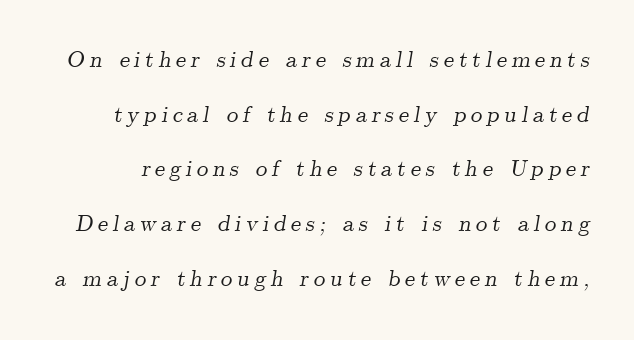
{"italic": "yes", "lean": "right", "slant_degrees": 9, "underline": "no", "line_spacing": "loose", "line_spacing_ratio": 2.38, "letter_spacing": "wide", "letter_spacing_em": 0.2, "glyph_px": 23}
